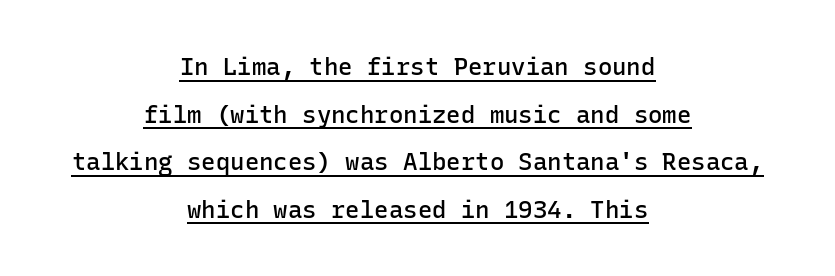
The rendered words wear a rule along their underside. Does the copy run flush right? No — it is centered line by line. A typesetter would mark this as roman, not italic. Its strokes are somewhat broadened, the hallmark of semibold type. This sample uses plain, unmodified letter spacing.
